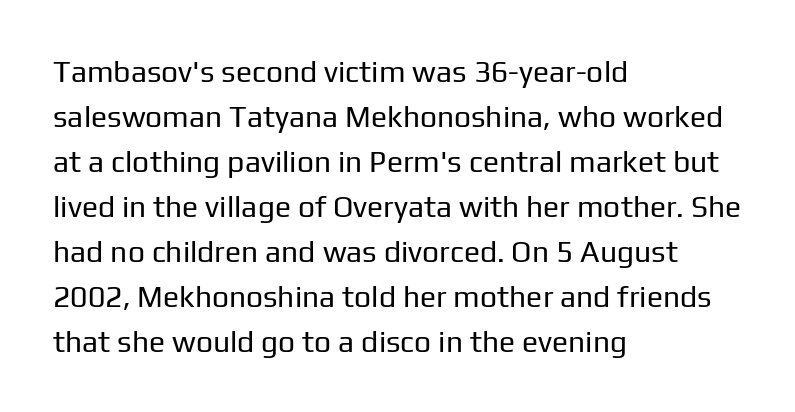
{"serif": "no", "italic": "no", "bold": "no", "weight": "regular", "width": "normal", "stroke_contrast": "low", "x_height": "medium", "monospaced": "no", "underline": "no", "align": "left", "line_spacing": "normal", "line_spacing_ratio": 1.5, "letter_spacing": "normal", "letter_spacing_em": 0.0, "glyph_px": 30}
